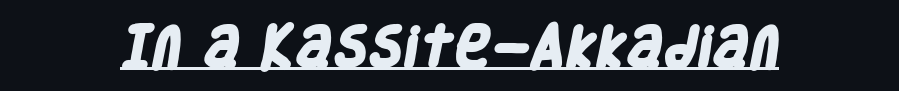
The image shows 45 px heavy, condensed sans-serif type; set normal letter spacing, underlined; low stroke contrast and a large x-height.
